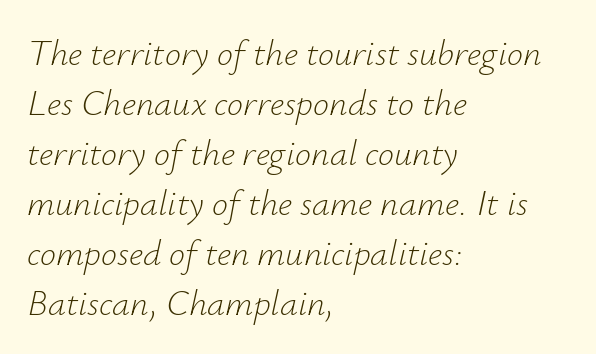
{"italic": "yes", "lean": "right", "slant_degrees": 12, "bold": "no", "weight": "light", "width": "normal", "stroke_contrast": "low", "x_height": "small", "monospaced": "no", "underline": "no", "align": "left", "line_spacing": "normal", "line_spacing_ratio": 1.39, "letter_spacing": "normal", "letter_spacing_em": 0.0, "glyph_px": 36}
